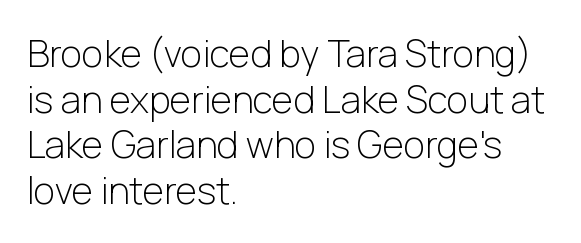
{"serif": "no", "italic": "no", "bold": "no", "weight": "light", "width": "normal", "stroke_contrast": "low", "x_height": "medium", "monospaced": "no", "underline": "no", "align": "left", "line_spacing_ratio": 1.23, "letter_spacing": "normal", "letter_spacing_em": 0.0, "glyph_px": 37}
